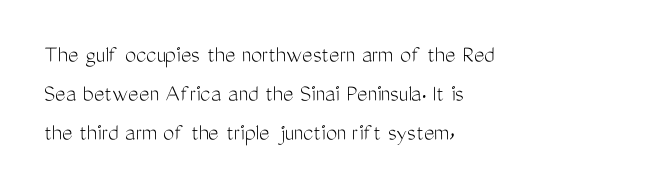
The space between consecutive lines is moderate. In terms of letterspacing, this is plain default setting. This rendering features lettering with no underline. Is the stroke heavy? The answer is a plain regular-or-lighter.
